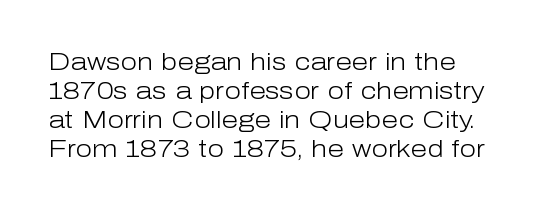
{"italic": "no", "bold": "no", "underline": "no", "align": "left", "line_spacing_ratio": 1.21, "letter_spacing": "normal", "letter_spacing_em": 0.0, "glyph_px": 24}
